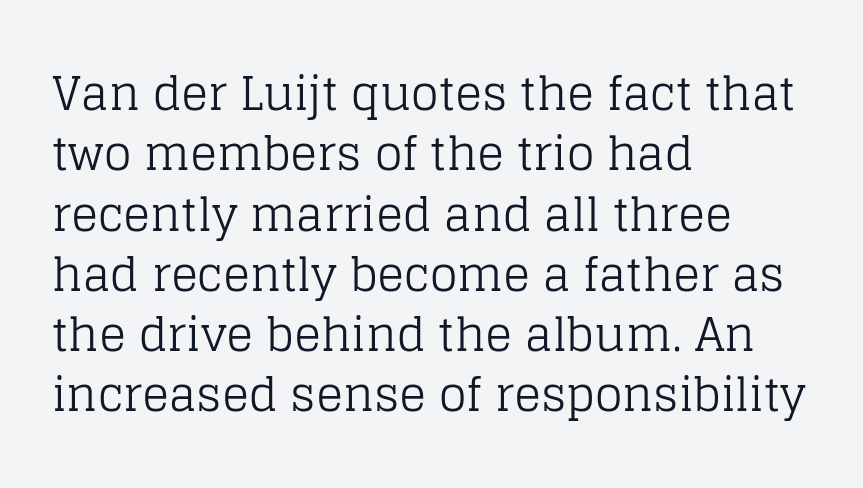
Q: Is the text bold? A: No.
Q: Is the text italic (slanted)? A: No, it is upright.
Q: Is the typeface a serif or a sans-serif typeface? A: Serif.
Q: Is the text underlined? A: No.
Q: How is the paragraph aligned? A: Left-aligned.
Q: Is the spacing between letters normal or unusually wide? A: Normal.
Q: Is the spacing between lines tight, normal or loose? A: Normal.
Q: Width (condensed, normal, or wide)? A: Normal.
Q: Stroke contrast? A: Low.
Q: x-height? A: Large.
Q: Monospaced? A: No.
